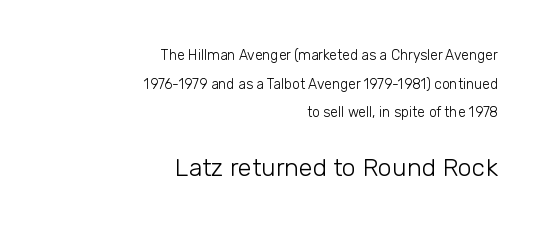
The space directly below the letters is spotless. This block would shrink considerably if given ordinary leading; it's expanded now. Note: smaller setting up top, larger setting below. The characters are drawn with everyday or finer stroke widths. These lines stack with their right ends in a neat column. Caption: standard tracking, unaltered.
